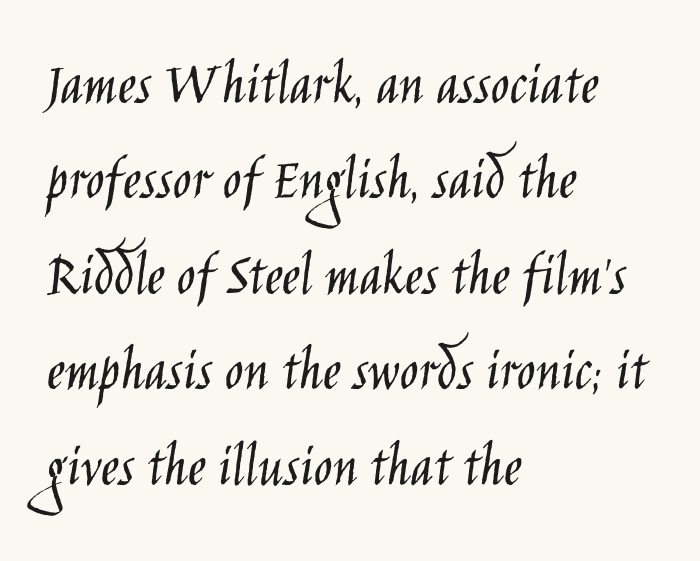
Here the designer chose a conventional face with non-uniform glyph widths. The typeface chosen for these lines omits serifs. The face used here is rendered with its standard letterfit. Underline: absent.
